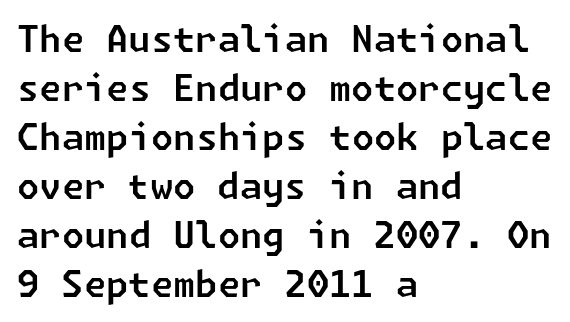
A normal amount of white space separates one row of letters from the next. The designer went with a sans here, leaving each stem footless. Anything drawn beneath the words? Only blank space. The type is set solid horizontally, with unmodified tracking. Layout note: lines flush left.
